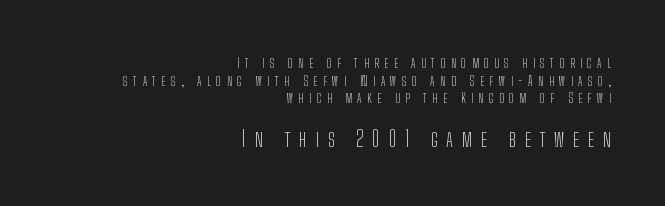
The image shows 22 px text type, upright; set right-aligned, normal line spacing (1.26x), unusually wide letter spacing (+0.39 em), not underlined; the second (bottom) block is 1.57x larger.
